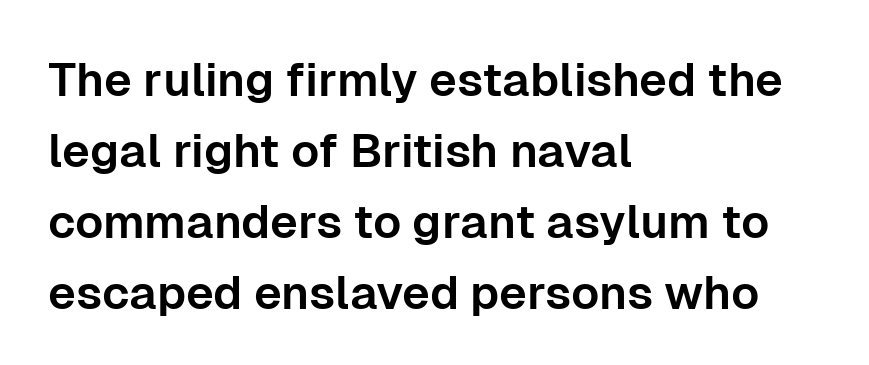
The image shows 47 px sans-serif type, upright; set left-aligned, normal line spacing (1.51x), normal letter spacing, not underlined; low stroke contrast and a medium x-height.
